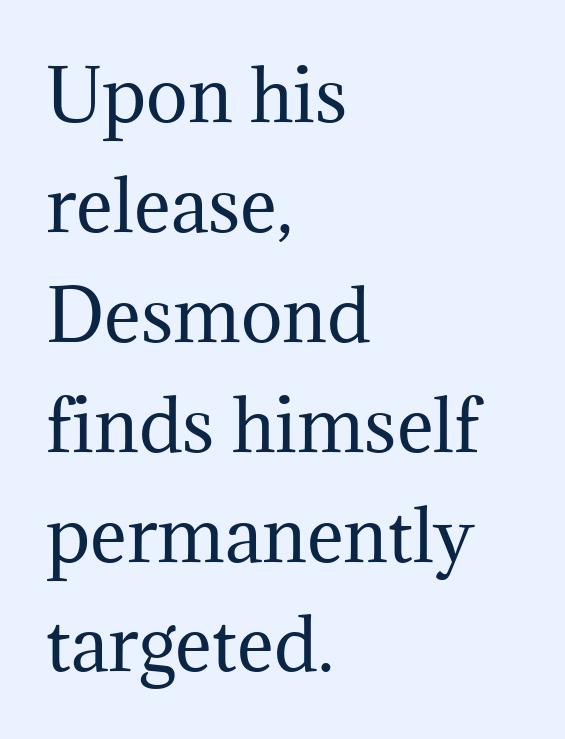
The rendering uses natural spacing where letterforms have individual widths. Leading matches the norm, producing a regular column. The strokes are not fattened; the text isn't bold. The space beneath each line is pristine and unruled. Is the letter spacing exaggerated? No — it looks like the ordinary default. To sum up the face: it has serifs.
